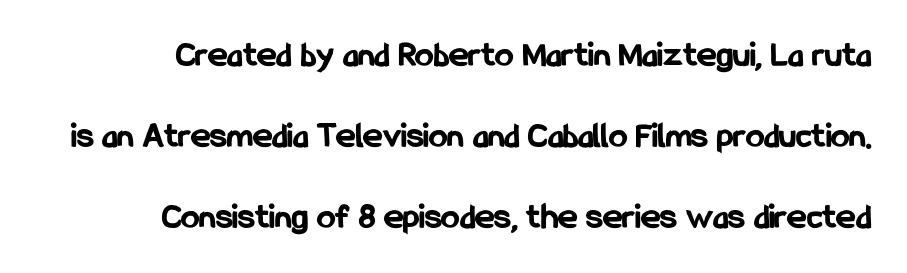
The image shows 37 px bold, condensed sans-serif type, upright; set right-aligned, loose line spacing (2.19x), normal letter spacing, not underlined; low stroke contrast and a medium x-height.
